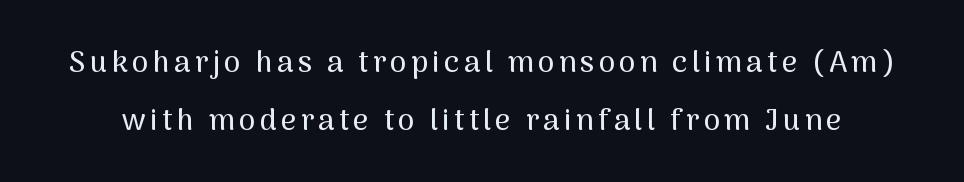
If you measured baseline to baseline, you'd find a long distance. The passage shown is not underscored anywhere. This is roman type, the default non-slanted kind. Each letter's strokes conclude bluntly, with no projecting serifs. These lines are rendered in a variable-pitch font.
